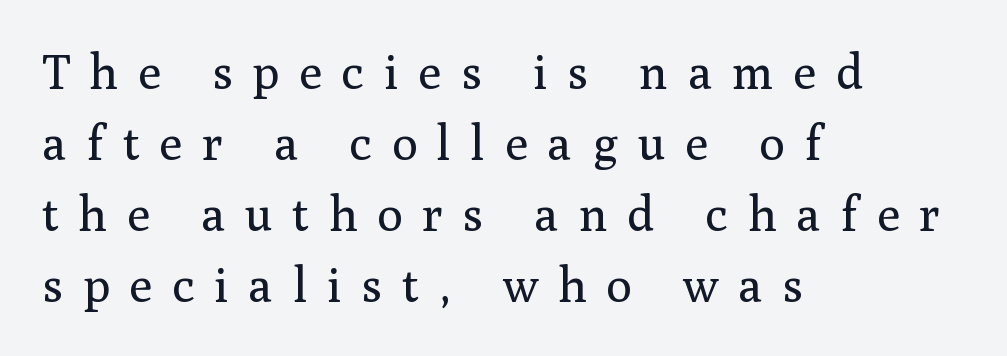
{"serif": "yes", "italic": "no", "bold": "no", "weight": "regular", "width": "normal", "stroke_contrast": "medium", "x_height": "medium", "monospaced": "no", "underline": "no", "align": "left", "line_spacing": "normal", "line_spacing_ratio": 1.48, "letter_spacing": "wide", "letter_spacing_em": 0.41, "glyph_px": 48}
